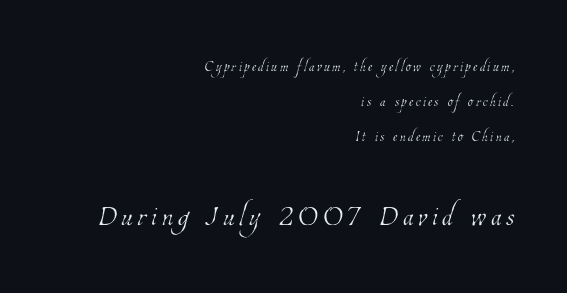
The image shows 39 px thin, condensed type; set right-aligned, line spacing 1.75x, not underlined; the second (bottom) block is 1.95x larger; low stroke contrast and a medium x-height.
